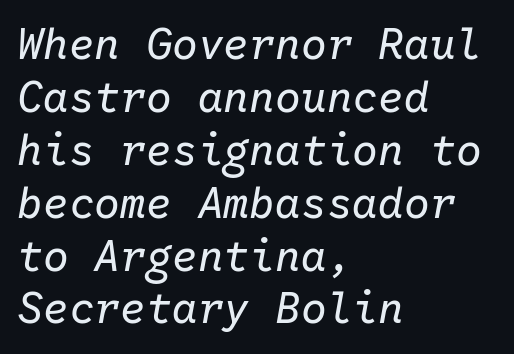
Summary of weight: not heavy and not bold. Visually the block forms a straight wall on the left and a jagged coastline on the right. Underline: absent. Honestly, the letter spacing is just normal — you wouldn't notice it. The passage shown is typed in a monospace face where columns stay perfectly aligned.
